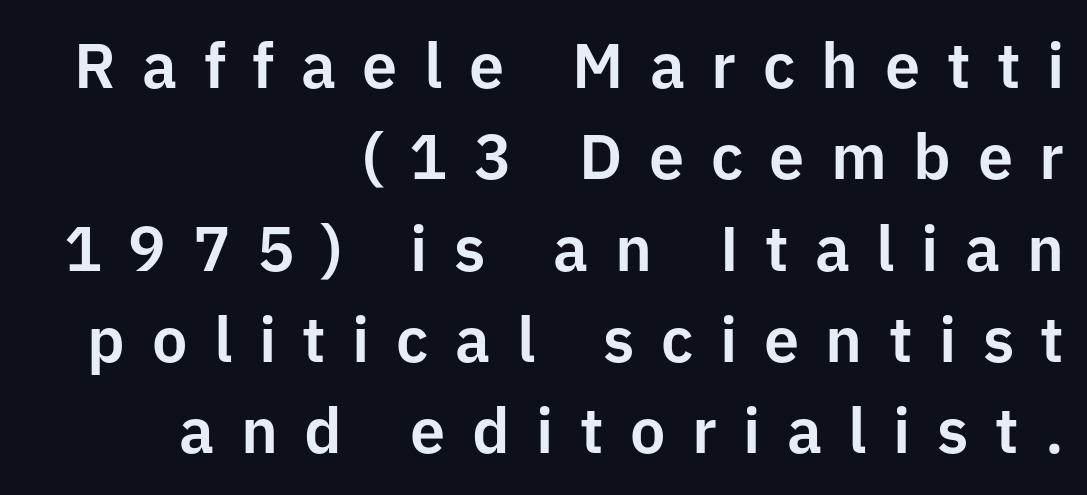
The image shows 63 px sans-serif type, upright; set right-aligned, normal line spacing (1.45x), unusually wide letter spacing (+0.42 em), not underlined; low stroke contrast and a medium x-height.
